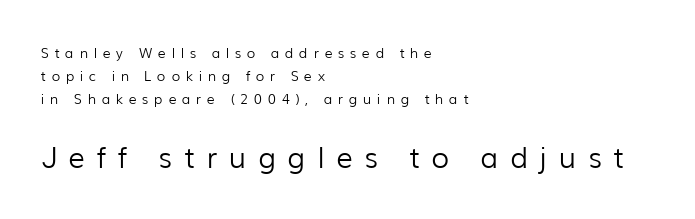
Q: Is the text bold? A: No.
Q: Is the text italic (slanted)? A: No, it is upright.
Q: Is the typeface a serif or a sans-serif typeface? A: Sans-serif.
Q: Is the text underlined? A: No.
Q: How is the paragraph aligned? A: Left-aligned.
Q: Is the spacing between letters normal or unusually wide? A: Unusually wide.
Q: Is the spacing between lines tight, normal or loose? A: Normal.
Q: Which block of text is set in a larger size, the first (top) or the second (bottom)? A: The second (bottom) one.
Q: Width (condensed, normal, or wide)? A: Normal.
Q: Stroke contrast? A: Low.
Q: x-height? A: Medium.
Q: Monospaced? A: No.
